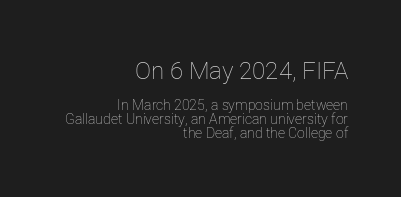
{"italic": "no", "bold": "no", "underline": "no", "align": "right", "line_spacing": "tight", "line_spacing_ratio": 0.97, "letter_spacing": "normal", "letter_spacing_em": 0.0, "larger_block": "first", "size_ratio": 1.71, "glyph_px": 24}
